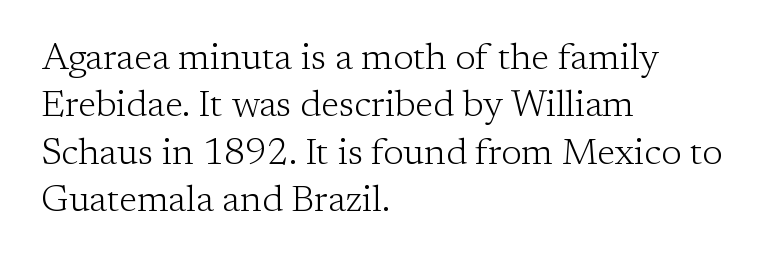
The image shows 37 px light serif type, upright; set left-aligned, normal line spacing (1.28x), normal letter spacing, not underlined; low stroke contrast and a medium x-height.
